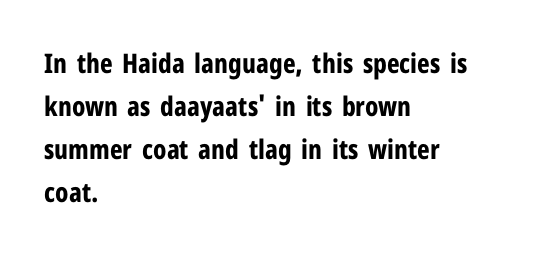
{"italic": "no", "bold": "yes", "underline": "no", "align": "left", "line_spacing": "normal", "line_spacing_ratio": 1.59, "letter_spacing": "normal", "letter_spacing_em": 0.0, "glyph_px": 27}
